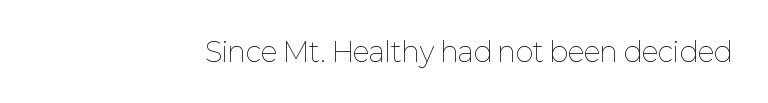
The image shows 27 px text type, upright; set normal letter spacing, not underlined.
